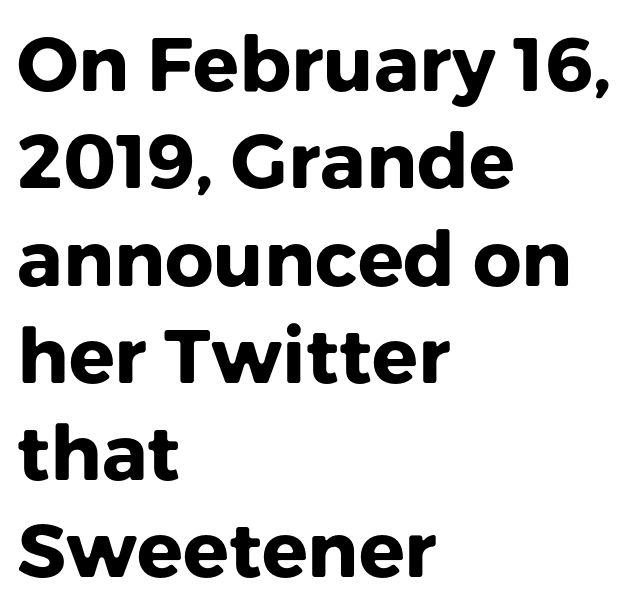
{"serif": "no", "italic": "no", "bold": "yes", "weight": "heavy", "width": "normal", "stroke_contrast": "low", "x_height": "medium", "monospaced": "no", "underline": "no", "align": "left", "line_spacing": "normal", "line_spacing_ratio": 1.28, "letter_spacing": "normal", "letter_spacing_em": 0.0, "glyph_px": 76}
